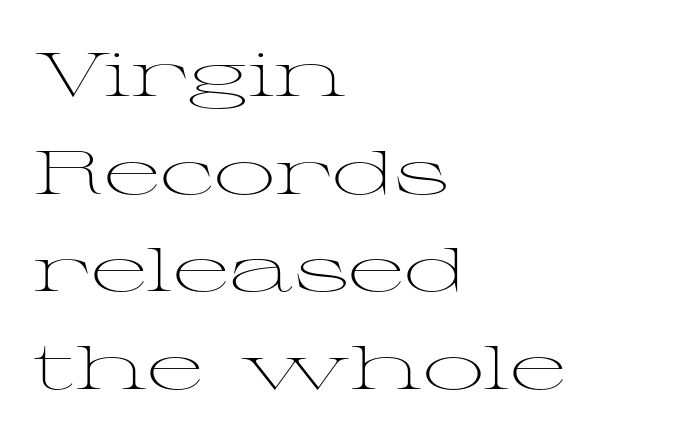
The image shows 61 px light, wide serif type, upright; set left-aligned, normal line spacing (1.6x), normal letter spacing, not underlined; medium stroke contrast and a medium x-height.
